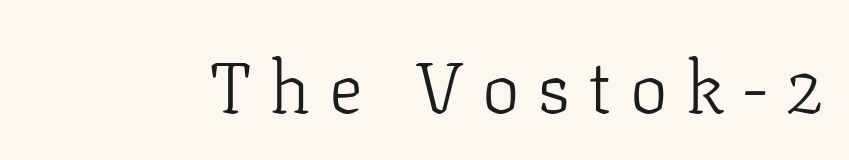
The image shows 71 px light serif type, upright; set unusually wide letter spacing (+0.25 em), not underlined; low stroke contrast and a medium x-height.
